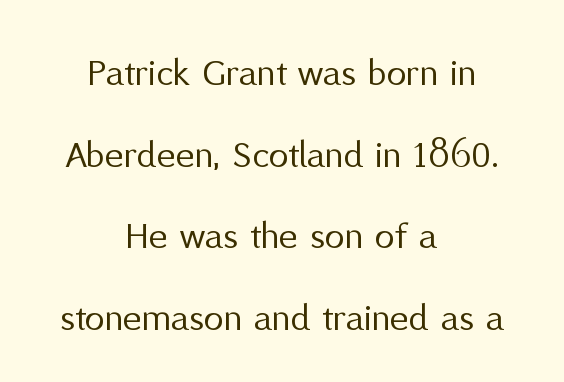
{"serif": "no", "italic": "no", "bold": "no", "weight": "regular", "width": "normal", "stroke_contrast": "medium", "x_height": "medium", "monospaced": "no", "underline": "no", "align": "center", "line_spacing": "loose", "line_spacing_ratio": 2.04, "letter_spacing": "normal", "letter_spacing_em": 0.0, "glyph_px": 40}
